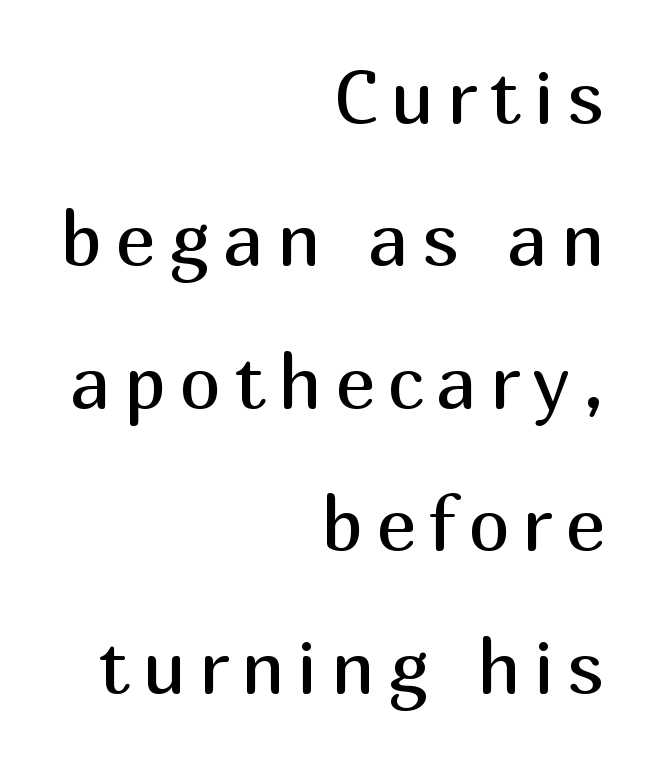
Vertically, the passage feels expansive, rows floating well apart. No heavy texture on the line: the type isn't bold. Check where the strokes stop: nothing finishes them off — pure sans. The zone under the glyphs is completely vacant.
